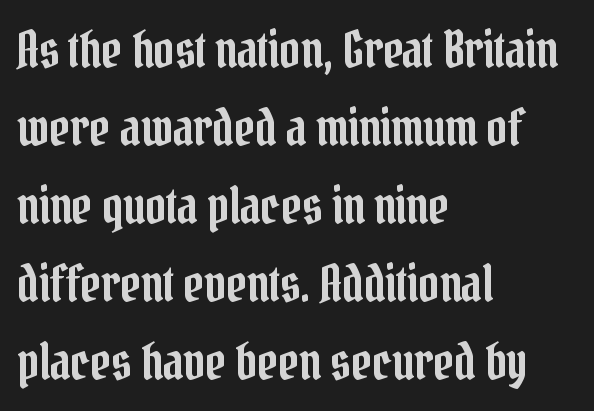
The image shows 50 px condensed serif type, upright; set left-aligned, normal line spacing (1.56x), normal letter spacing, not underlined; low stroke contrast and a medium x-height.
